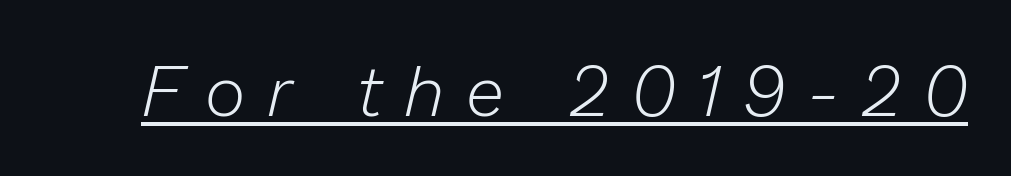
How are the letters spaced? Widely, with obvious added tracking. Here the designer chose a conventional face with non-uniform glyph widths. Heaviness? Minimal to ordinary, like unemphasized prose. The axis of the letterforms is tilted away from vertical. Check the space under the baseline: a stroke is drawn there.
